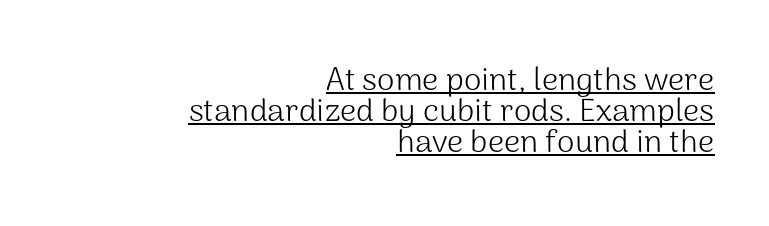
The image shows 32 px light sans-serif type, upright; set right-aligned, tight line spacing (0.97x), normal letter spacing, underlined; medium stroke contrast and a medium x-height.
